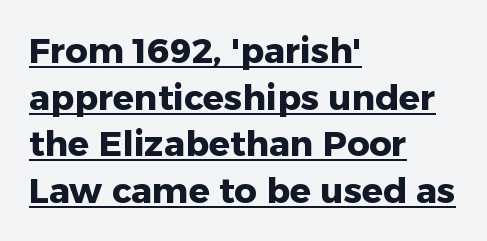
The image shows 35 px heavy sans-serif type, upright; set left-aligned, normal line spacing (1.33x), normal letter spacing, underlined; low stroke contrast and a medium x-height.
